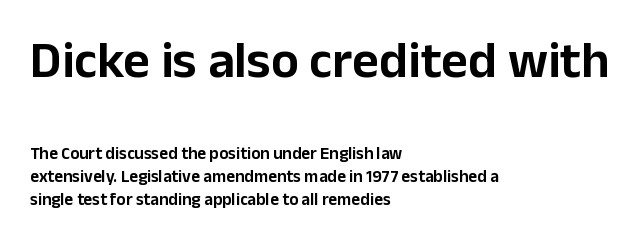
The image shows 52 px sans-serif type, upright; set left-aligned, normal line spacing (1.37x), normal letter spacing, not underlined; the first (top) block is 3.06x larger; low stroke contrast and a medium x-height.
